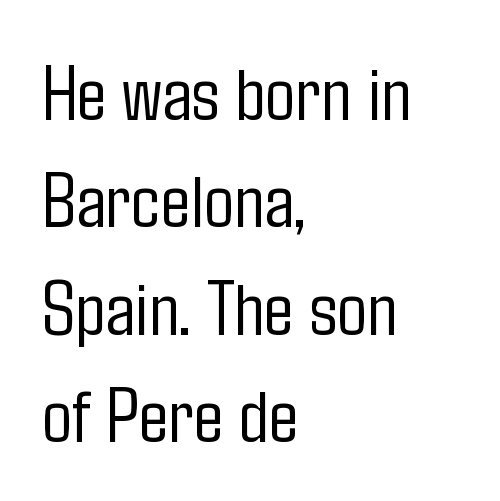
Q: Is the text bold? A: No.
Q: Is the text italic (slanted)? A: No, it is upright.
Q: Is the typeface a serif or a sans-serif typeface? A: Sans-serif.
Q: Is the text underlined? A: No.
Q: How is the paragraph aligned? A: Left-aligned.
Q: Is the spacing between letters normal or unusually wide? A: Normal.
Q: Is the spacing between lines tight, normal or loose? A: Normal.
Q: Width (condensed, normal, or wide)? A: Condensed.
Q: Stroke contrast? A: Low.
Q: x-height? A: Medium.
Q: Monospaced? A: No.
